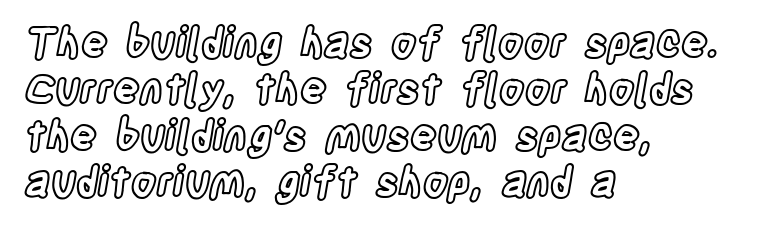
{"width": "condensed", "x_height": "large", "monospaced": "no", "underline": "no", "align": "left", "line_spacing": "tight", "line_spacing_ratio": 1.13, "letter_spacing": "normal", "letter_spacing_em": 0.0, "glyph_px": 41}
